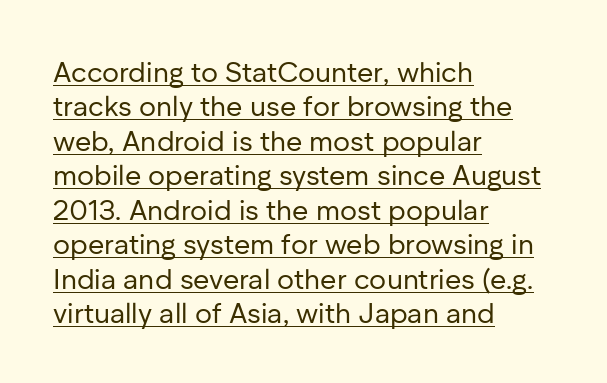
Left-aligned paragraph, ragged on the right. Posture: upright roman. I'd call this a sans setting — the letters go barefoot. Note the varied advance widths — an 'i' is clearly narrower than an 'm'.
